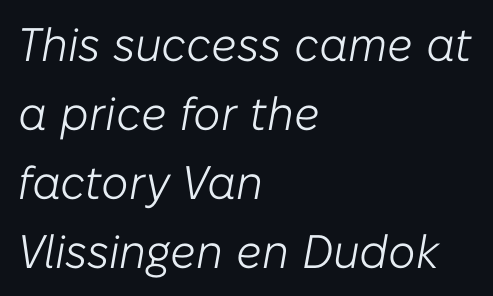
The image shows 47 px light type, italic (leaning right); set left-aligned, normal line spacing (1.47x), normal letter spacing, not underlined; low stroke contrast and a medium x-height.
